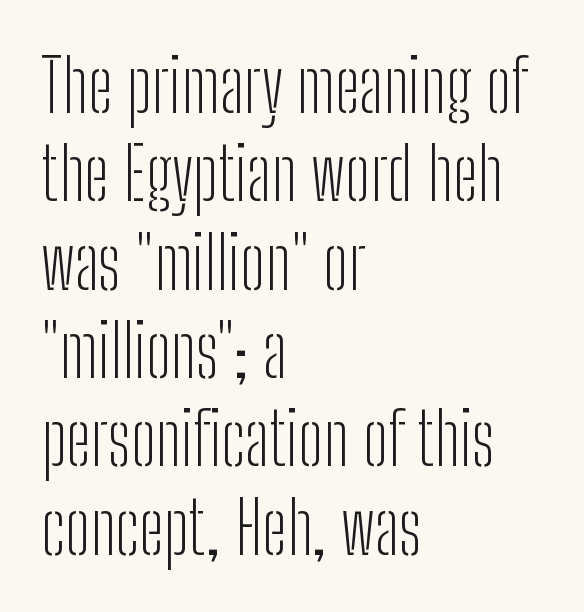
{"serif": "no", "italic": "no", "bold": "no", "weight": "light", "width": "condensed", "stroke_contrast": "low", "x_height": "medium", "monospaced": "no", "underline": "no", "align": "left", "line_spacing_ratio": 1.21, "letter_spacing": "normal", "letter_spacing_em": 0.0, "glyph_px": 73}
